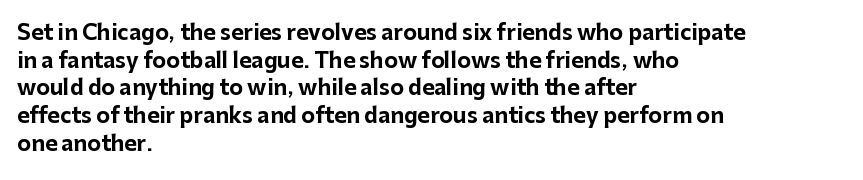
The image shows 21 px bold type, upright; set left-aligned, normal line spacing (1.32x), normal letter spacing, not underlined.
